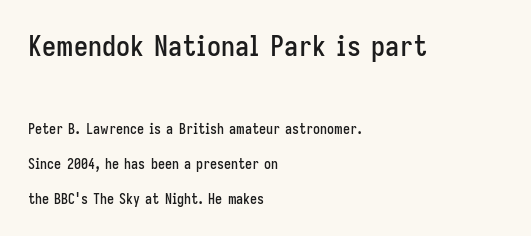
The image shows 28 px condensed sans-serif type, upright; set left-aligned, loose line spacing (2.49x), normal letter spacing, not underlined; the first (top) block is 2.0x larger; low stroke contrast and a medium x-height.
